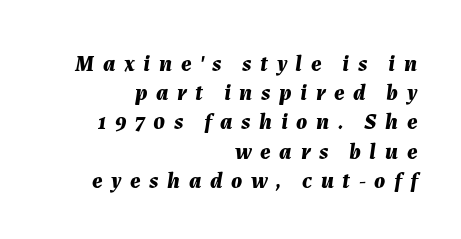
Reading down the column, the eye jumps a familiar distance to each next line. In CSS terms this would be text-align: right. The glyphs are unaccompanied by any horizontal stroke below them. Slanted lettering throughout.
